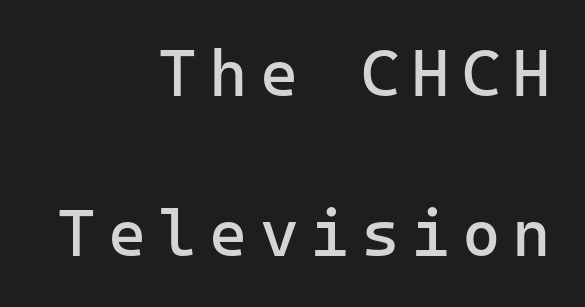
Q: Is the text bold? A: No.
Q: Is the text italic (slanted)? A: No, it is upright.
Q: Is the typeface a serif or a sans-serif typeface? A: Sans-serif.
Q: Is the text underlined? A: No.
Q: How is the paragraph aligned? A: Right-aligned.
Q: Is the spacing between lines tight, normal or loose? A: Loose.
Q: Width (condensed, normal, or wide)? A: Normal.
Q: Stroke contrast? A: Low.
Q: x-height? A: Medium.
